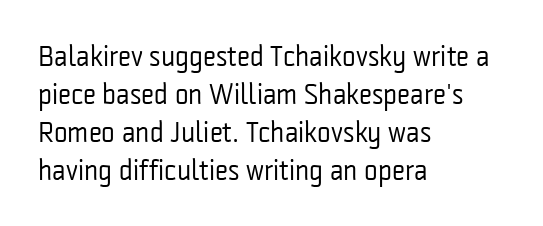
Q: Is the text bold? A: No.
Q: Is the text italic (slanted)? A: No, it is upright.
Q: Is the typeface a serif or a sans-serif typeface? A: Sans-serif.
Q: Is the text underlined? A: No.
Q: How is the paragraph aligned? A: Left-aligned.
Q: Is the spacing between letters normal or unusually wide? A: Normal.
Q: Is the spacing between lines tight, normal or loose? A: Normal.
Q: Width (condensed, normal, or wide)? A: Condensed.
Q: Stroke contrast? A: Low.
Q: x-height? A: Medium.
Q: Monospaced? A: No.
